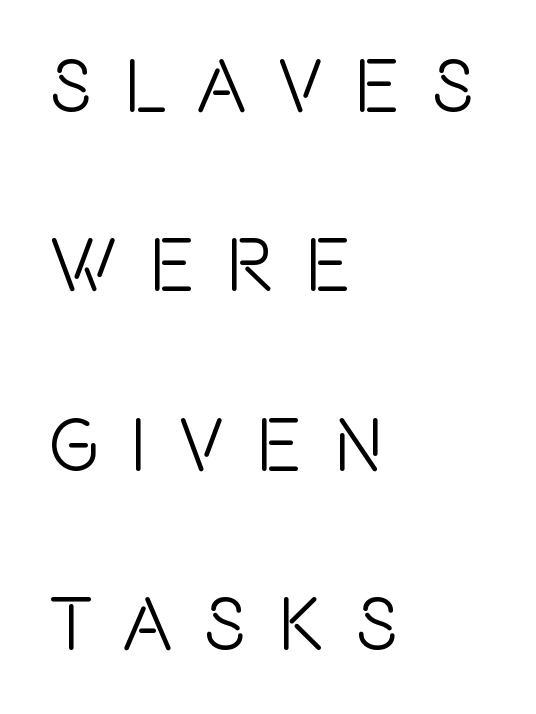
The image shows 76 px condensed sans-serif type, upright; set left-aligned, loose line spacing (2.36x), unusually wide letter spacing (+0.4 em), not underlined; a large x-height.
